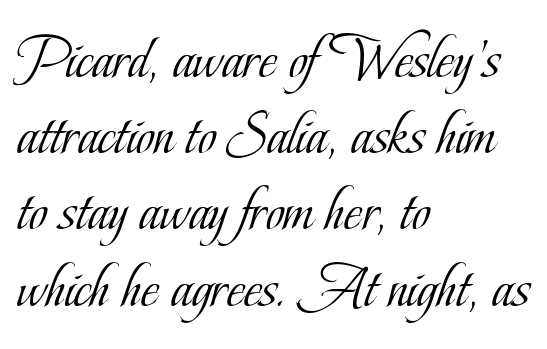
The image shows 63 px light, condensed serif type; set left-aligned, line spacing 1.21x, normal letter spacing, not underlined; low stroke contrast and a small x-height.
